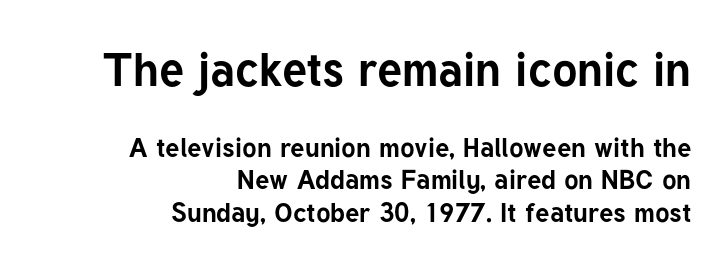
{"serif": "no", "italic": "no", "bold": "yes", "weight": "bold", "width": "normal", "stroke_contrast": "low", "x_height": "medium", "monospaced": "no", "underline": "no", "align": "right", "line_spacing_ratio": 1.2, "letter_spacing": "normal", "letter_spacing_em": 0.0, "larger_block": "first", "size_ratio": 1.74, "glyph_px": 47}
